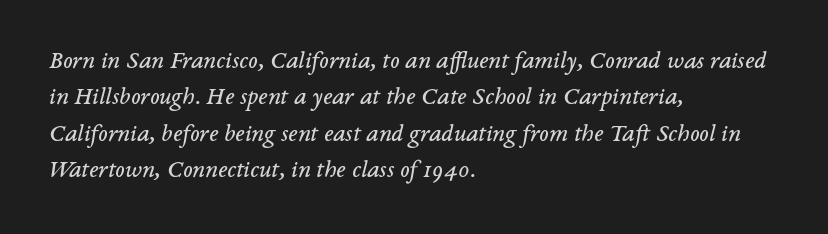
Q: Is the text bold? A: No.
Q: Is the text italic (slanted)? A: Yes, it leans right by about 14 degrees.
Q: Is the text underlined? A: No.
Q: How is the paragraph aligned? A: Left-aligned.
Q: Is the spacing between letters normal or unusually wide? A: Normal.
Q: Is the spacing between lines tight, normal or loose? A: Normal.
